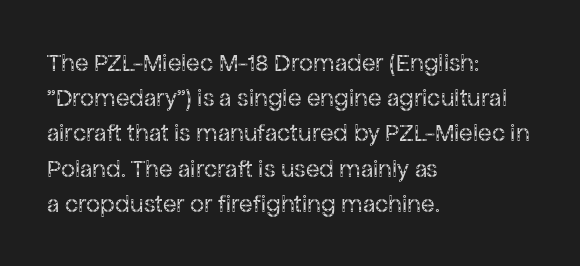
The image shows 25 px text type, upright; set left-aligned, normal line spacing (1.41x), normal letter spacing, not underlined.
